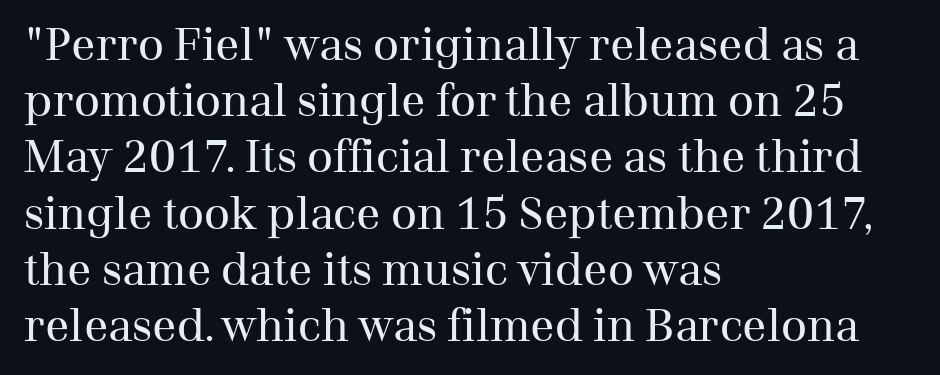
{"serif": "yes", "italic": "no", "bold": "no", "weight": "regular", "width": "normal", "stroke_contrast": "medium", "x_height": "medium", "monospaced": "no", "underline": "no", "align": "left", "line_spacing": "normal", "line_spacing_ratio": 1.25, "letter_spacing": "normal", "letter_spacing_em": 0.0, "glyph_px": 45}
